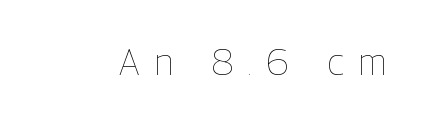
Q: Is the text bold? A: No.
Q: Is the text italic (slanted)? A: No, it is upright.
Q: Is the text underlined? A: No.
Q: Is the spacing between letters normal or unusually wide? A: Unusually wide.
Q: Width (condensed, normal, or wide)? A: Condensed.
Q: Stroke contrast? A: Low.
Q: x-height? A: Medium.
Q: Monospaced? A: No.
